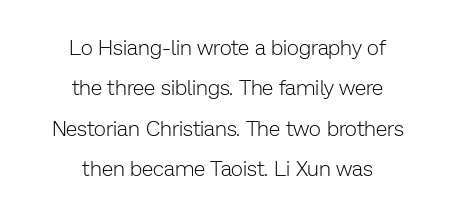
{"italic": "no", "bold": "no", "underline": "no", "align": "center", "line_spacing": "loose", "line_spacing_ratio": 1.92, "letter_spacing": "normal", "letter_spacing_em": 0.0, "glyph_px": 21}
